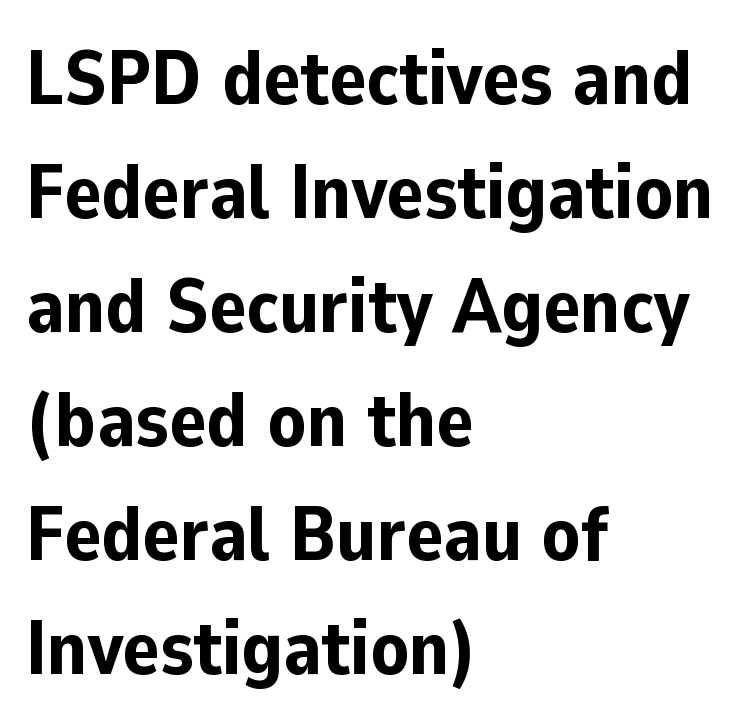
{"serif": "no", "italic": "no", "bold": "yes", "weight": "bold", "width": "normal", "stroke_contrast": "low", "x_height": "medium", "monospaced": "no", "underline": "no", "align": "left", "line_spacing": "normal", "line_spacing_ratio": 1.48, "letter_spacing": "normal", "letter_spacing_em": 0.0, "glyph_px": 77}
